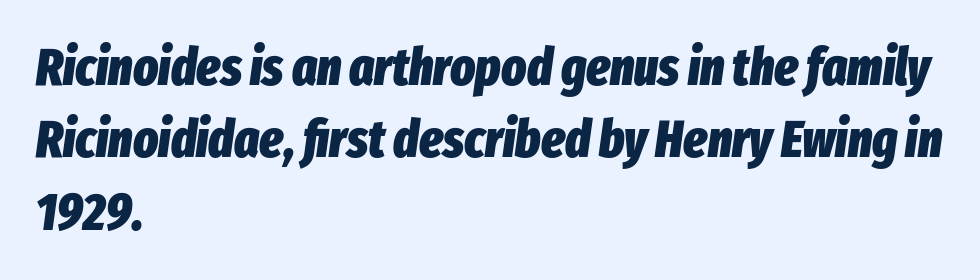
Q: Is the text bold? A: Yes.
Q: Is the text italic (slanted)? A: Yes, it leans right by about 8 degrees.
Q: Is the text underlined? A: No.
Q: How is the paragraph aligned? A: Left-aligned.
Q: Is the spacing between letters normal or unusually wide? A: Normal.
Q: Is the spacing between lines tight, normal or loose? A: Normal.
Q: Width (condensed, normal, or wide)? A: Condensed.
Q: Stroke contrast? A: Low.
Q: x-height? A: Medium.
Q: Monospaced? A: No.
